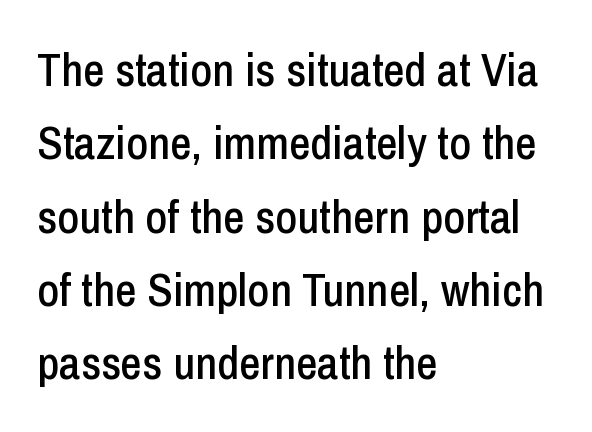
{"serif": "no", "italic": "no", "width": "condensed", "stroke_contrast": "low", "x_height": "medium", "monospaced": "no", "underline": "no", "align": "left", "line_spacing": "normal", "line_spacing_ratio": 1.56, "letter_spacing": "normal", "letter_spacing_em": 0.0, "glyph_px": 47}
